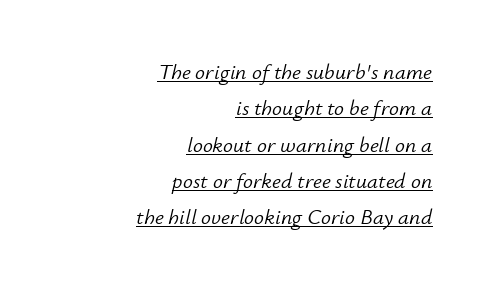
These glyphs show unthickened strokes, regular width or finer. The passage is arranged like a letterhead date or caption credit — flush right. It's the slanting kind of type. Normally led — the rows are evenly, conventionally spaced. Spacing between characters is what you'd get straight out of the box. Like a heading marked for emphasis, these lines bear an underscore.
